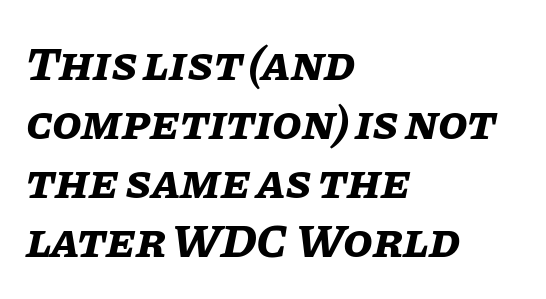
The image shows 48 px bold type, italic (leaning right); set left-aligned, line spacing 1.23x, normal letter spacing, not underlined; low stroke contrast and a large x-height.
